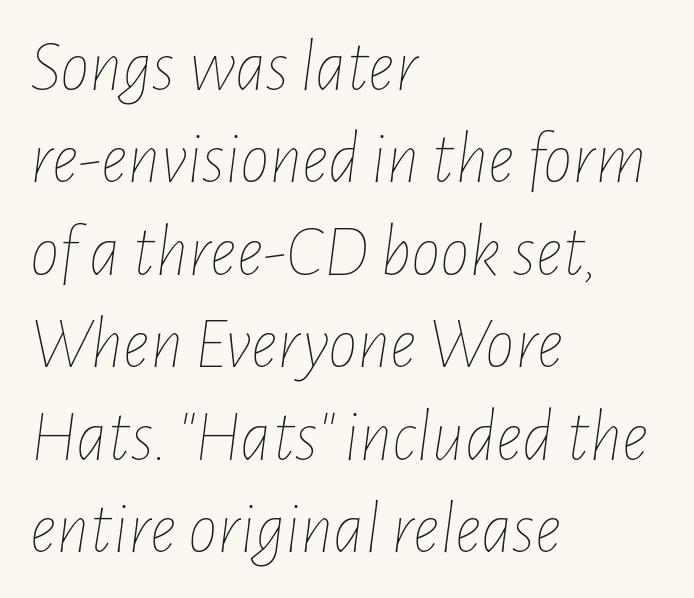
Q: Is the text bold? A: No.
Q: Is the text italic (slanted)? A: Yes, it leans right by about 7 degrees.
Q: Is the text underlined? A: No.
Q: How is the paragraph aligned? A: Left-aligned.
Q: Is the spacing between letters normal or unusually wide? A: Normal.
Q: Is the spacing between lines tight, normal or loose? A: Normal.
Q: Width (condensed, normal, or wide)? A: Condensed.
Q: Stroke contrast? A: Low.
Q: x-height? A: Medium.
Q: Monospaced? A: No.
